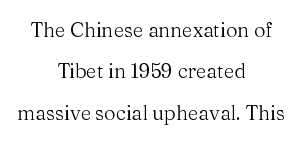
Q: Is the text bold? A: No.
Q: Is the text italic (slanted)? A: No, it is upright.
Q: Is the text underlined? A: No.
Q: How is the paragraph aligned? A: Centered.
Q: Is the spacing between letters normal or unusually wide? A: Normal.
Q: Is the spacing between lines tight, normal or loose? A: Loose.
